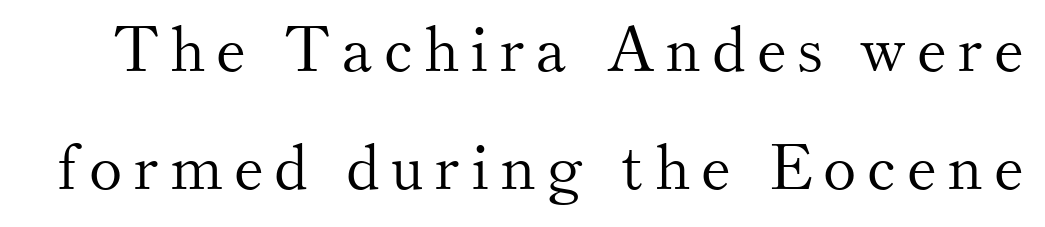
Style check: upright. Serifs: yes, visible at the terminals of the letterforms. Weight class: somewhere from thin through regular. Check under the words: just untouched page. You could not count columns in this text — the font is proportionally spaced.
